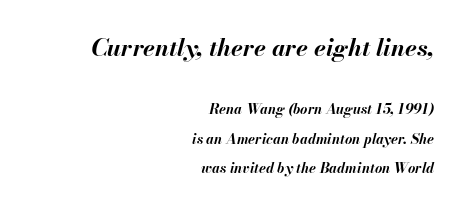
{"italic": "yes", "lean": "right", "slant_degrees": 13, "bold": "yes", "underline": "no", "align": "right", "line_spacing": "loose", "line_spacing_ratio": 2.09, "letter_spacing": "normal", "letter_spacing_em": 0.0, "larger_block": "first", "size_ratio": 1.71, "glyph_px": 24}
